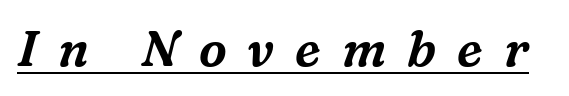
Q: Is the text italic (slanted)? A: Yes, it leans right by about 16 degrees.
Q: Is the typeface a serif or a sans-serif typeface? A: Serif.
Q: Is the text underlined? A: Yes.
Q: Is the spacing between letters normal or unusually wide? A: Unusually wide.
Q: Width (condensed, normal, or wide)? A: Normal.
Q: Stroke contrast? A: Medium.
Q: x-height? A: Medium.
Q: Monospaced? A: No.
